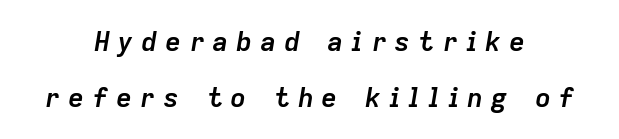
The image shows 27 px bold type, italic (leaning right); set centered, loose line spacing (2.06x), unusually wide letter spacing (+0.28 em), not underlined.
